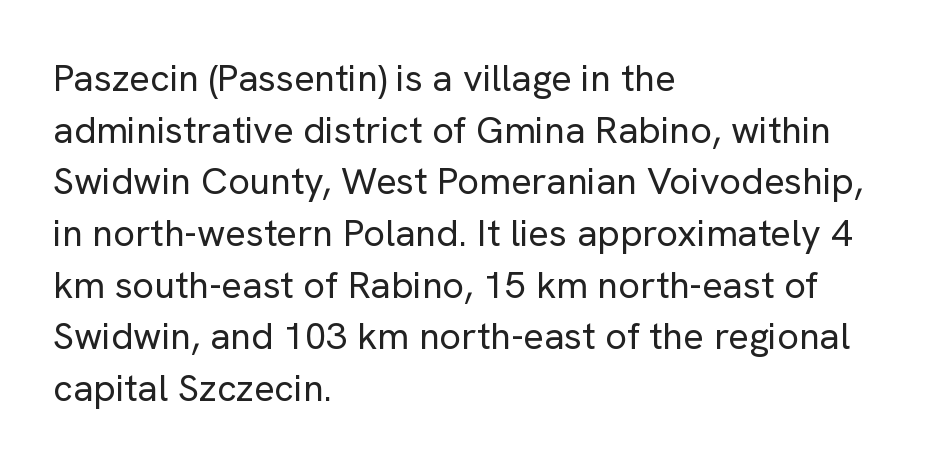
{"serif": "no", "italic": "no", "bold": "no", "weight": "regular", "width": "normal", "stroke_contrast": "low", "x_height": "medium", "monospaced": "no", "underline": "no", "align": "left", "line_spacing": "normal", "line_spacing_ratio": 1.36, "letter_spacing": "normal", "letter_spacing_em": 0.0, "glyph_px": 38}
